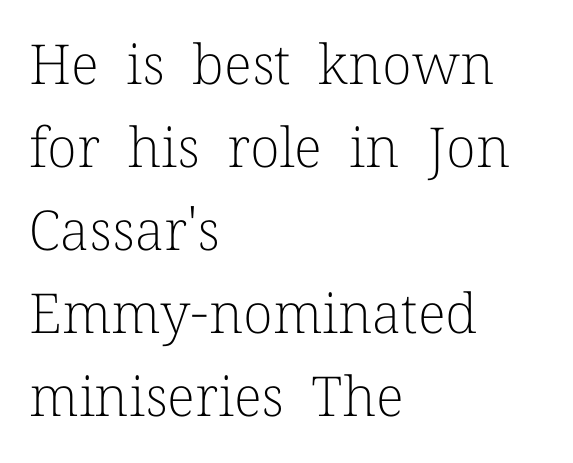
Rows of type keep a routine distance in the vertical direction. The specimen reads as upright at a glance. Left-aligned paragraph, ragged on the right. Ink coverage per letter is moderate at most. Serifs: yes, visible at the terminals of the letterforms.
